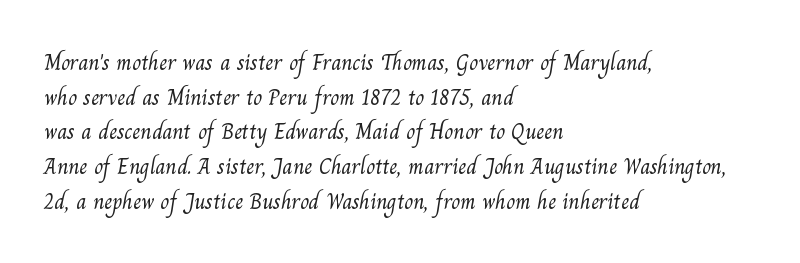
The typesetting does not lean heavy: it is not bold. The foot of each line stays bare and open. Compared with a centered layout, this one pins lines to the left instead. Characters follow at the spacing the type designer built in. Baseline-to-baseline distance is the conventional proportion of letter height.
